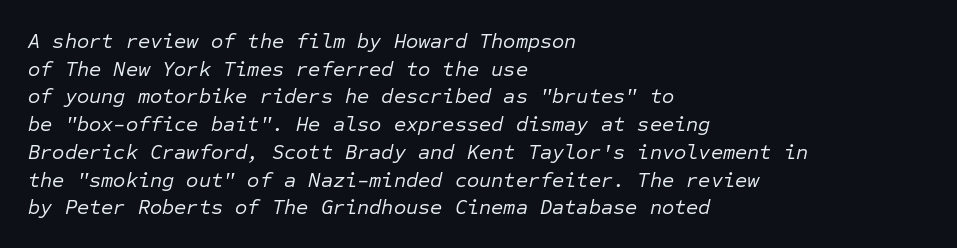
Q: Is the text bold? A: No.
Q: Is the text italic (slanted)? A: Yes, it leans right by about 12 degrees.
Q: Is the text underlined? A: No.
Q: How is the paragraph aligned? A: Left-aligned.
Q: Is the spacing between letters normal or unusually wide? A: Normal.
Q: Is the spacing between lines tight, normal or loose? A: Normal.
